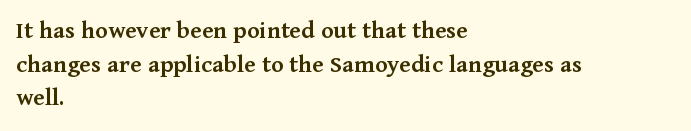
{"italic": "no", "bold": "semi", "underline": "no", "align": "left", "line_spacing": "normal", "line_spacing_ratio": 1.29, "letter_spacing": "normal", "letter_spacing_em": 0.0, "glyph_px": 26}
